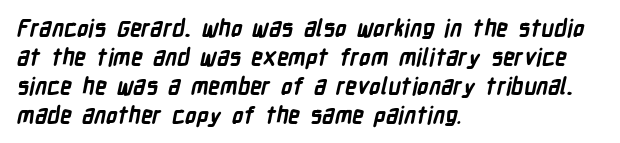
Descenders hang freely into open space. This block has exactly the height ordinary leading produces. Students, note that the glyphs here touch the page at normal intervals. I'd describe the lettering as bold — thick and assertive.
